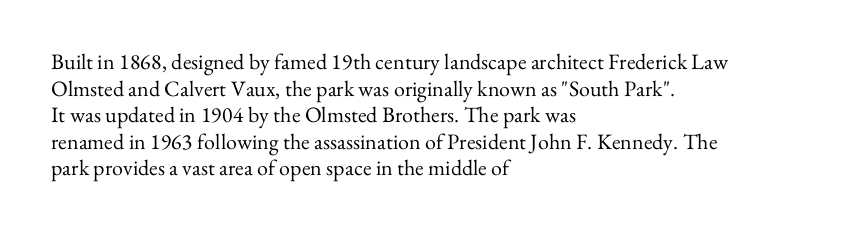
Q: Is the text bold? A: No.
Q: Is the text italic (slanted)? A: No, it is upright.
Q: Is the text underlined? A: No.
Q: How is the paragraph aligned? A: Left-aligned.
Q: Is the spacing between letters normal or unusually wide? A: Normal.
